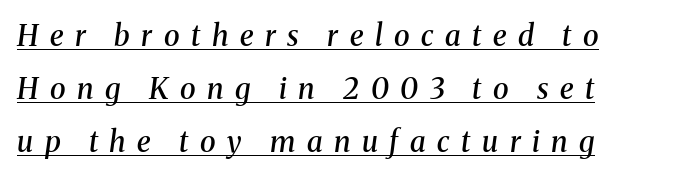
The image shows 29 px semibold serif type, italic (leaning right); set left-aligned, line spacing 1.83x, unusually wide letter spacing (+0.4 em), underlined; medium stroke contrast and a medium x-height.
